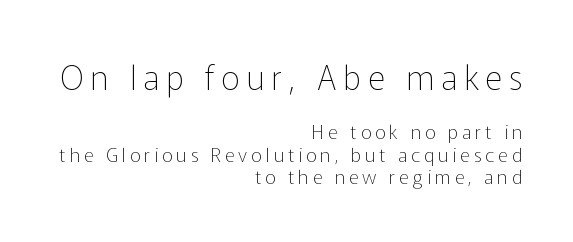
Does the type have serifs? No, each stem ends abruptly. Is this a fixed-width face? No — the glyphs have proportional, varying widths. Nothing heavy about these letters — not bold at all. Plain, unruled lines of type.
